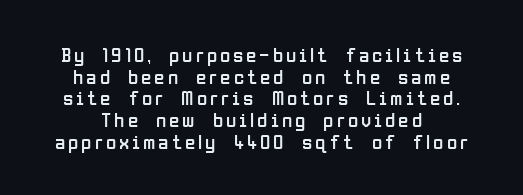
{"italic": "no", "bold": "no", "underline": "no", "line_spacing": "tight", "line_spacing_ratio": 1.03, "glyph_px": 21}
